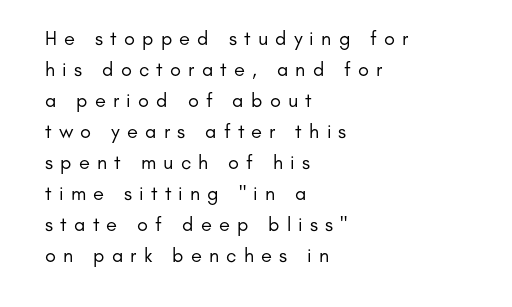
The image shows 20 px text type, upright; set left-aligned, normal line spacing (1.55x), unusually wide letter spacing (+0.36 em), not underlined.
